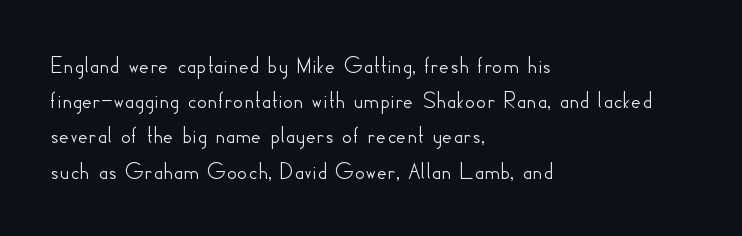
The image shows 25 px text type, upright; set left-aligned, normal line spacing (1.41x), normal letter spacing, not underlined.
